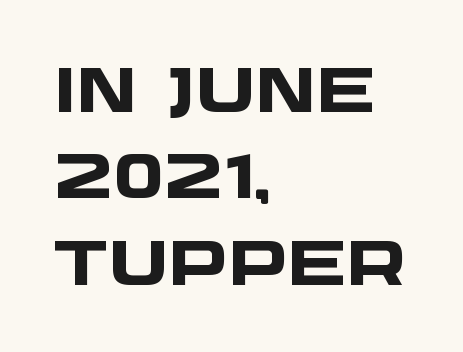
The image shows 63 px heavy, wide sans-serif type; set left-aligned, normal line spacing (1.37x), normal letter spacing, not underlined; low stroke contrast and a large x-height.
